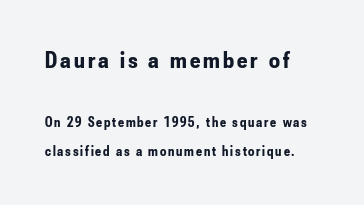
A typesetter would mark this as roman, not italic. Layout note: lines flush left. A clean baseline with only descenders dipping below it. Regarding leading, the lines here are spaced well apart. Each glyph is drawn with heavy, bold strokes.
